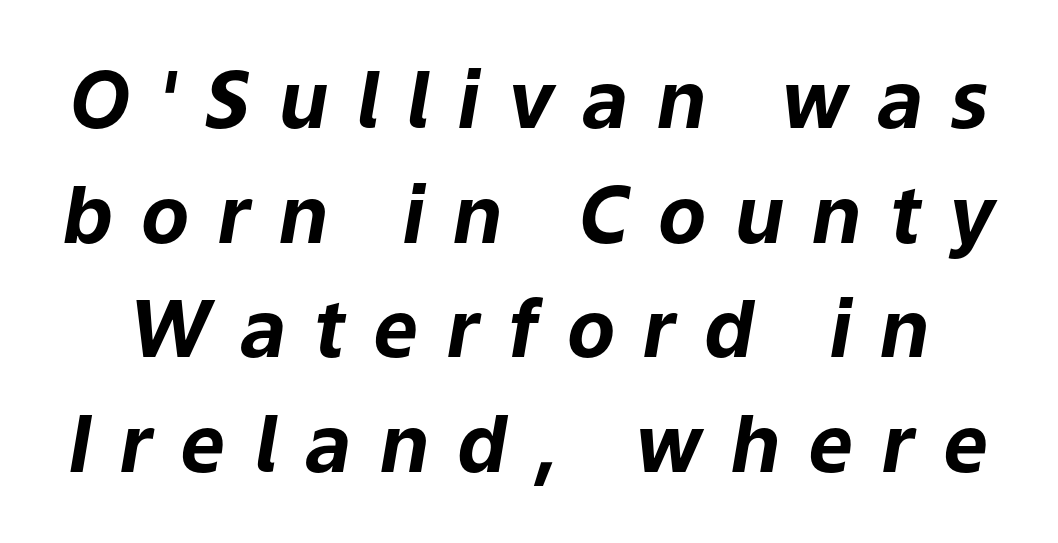
The image shows 79 px bold type, italic (leaning right); set normal line spacing (1.45x), unusually wide letter spacing (+0.36 em), not underlined; low stroke contrast and a medium x-height.
